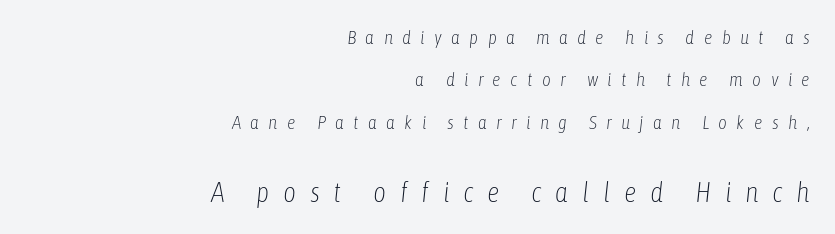
The image shows 28 px light, condensed type, italic (leaning right); set right-aligned, loose line spacing (2.23x), unusually wide letter spacing (+0.49 em), not underlined; the second (bottom) block is 1.47x larger; low stroke contrast and a medium x-height.
